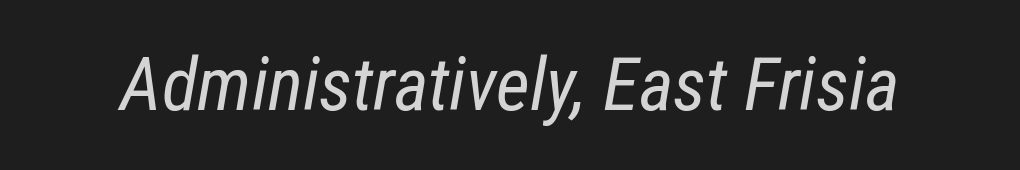
The glyphs look as if they've been sheared to an angle. The space beneath each line is pristine and unruled. Do the characters align in a grid? No, the font is proportional. Does extra space separate the letters? No, they use regular spacing.
